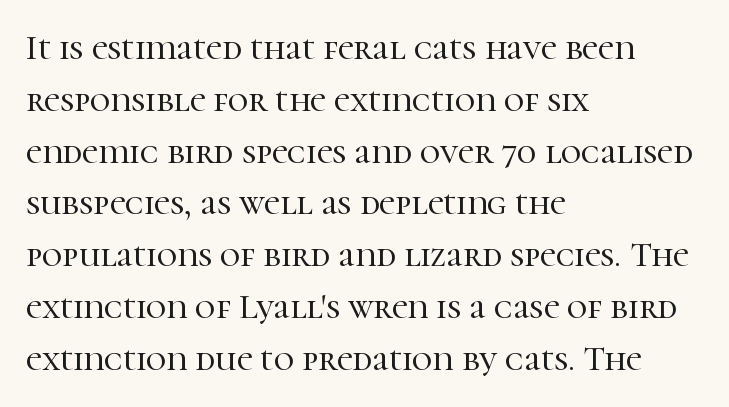
The image shows 35 px serif type, upright; set left-aligned, normal line spacing (1.48x), normal letter spacing, not underlined; high stroke contrast and a medium x-height.
